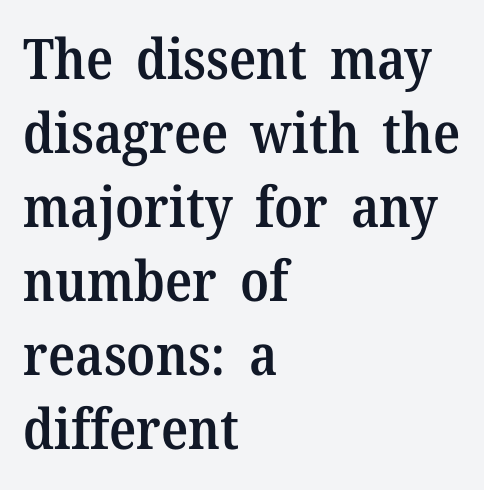
Q: Is the text bold? A: Semi-bold.
Q: Is the text italic (slanted)? A: No, it is upright.
Q: Is the typeface a serif or a sans-serif typeface? A: Serif.
Q: Is the text underlined? A: No.
Q: How is the paragraph aligned? A: Left-aligned.
Q: Is the spacing between letters normal or unusually wide? A: Normal.
Q: Is the spacing between lines tight, normal or loose? A: Normal.
Q: Width (condensed, normal, or wide)? A: Normal.
Q: Stroke contrast? A: Medium.
Q: x-height? A: Medium.
Q: Monospaced? A: No.
